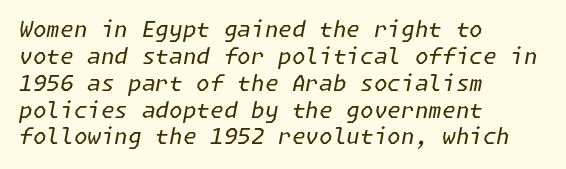
The image shows 22 px text type, italic (leaning right); set left-aligned, line spacing 1.22x, normal letter spacing, not underlined.
